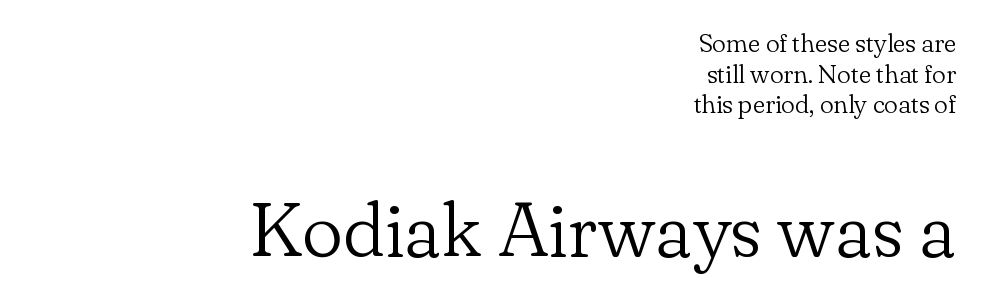
The face used here is seriffed, in the tradition of book romans. Posture: straight, roman, zero tilt. Nothing unusual about the tracking: characters are spaced as the font intends. The specimen omits any rule beneath the text block's lines. No letter is thick-stroked: the sample isn't bold. Line endings align vertically; line beginnings do not.
